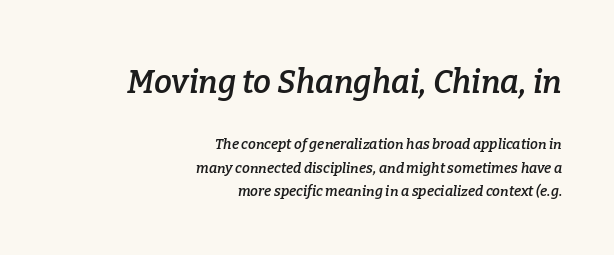
The image shows 32 px semibold serif type, italic (leaning right); set right-aligned, normal line spacing (1.68x), normal letter spacing, not underlined; the first (top) block is 2.29x larger; low stroke contrast and a medium x-height.
